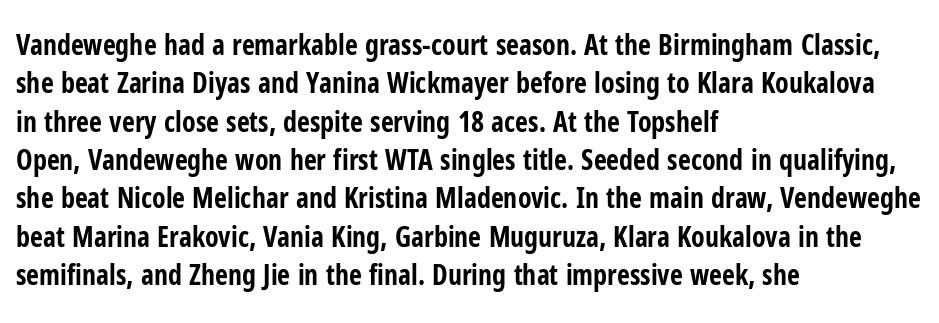
The image shows 28 px bold, condensed sans-serif type, upright; set left-aligned, normal line spacing (1.37x), normal letter spacing, not underlined; low stroke contrast and a medium x-height.
